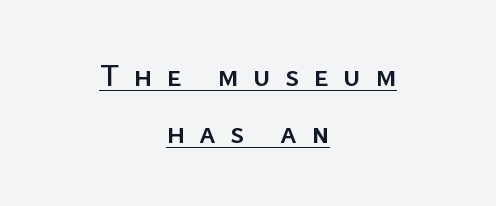
{"serif": "no", "italic": "no", "width": "normal", "stroke_contrast": "low", "x_height": "medium", "monospaced": "no", "underline": "yes", "align": "center", "line_spacing_ratio": 1.85, "letter_spacing": "wide", "letter_spacing_em": 0.46, "glyph_px": 31}
